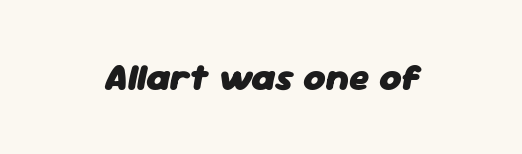
The glyphs are unaccompanied by any horizontal stroke below them. Each word holds together tightly as a unit, with standard inter-letter gaps. The whole block is typeset with a tilt. The glyphs have the mass of a bold cut. A typesetter would call this proportional, since set widths differ per character.
